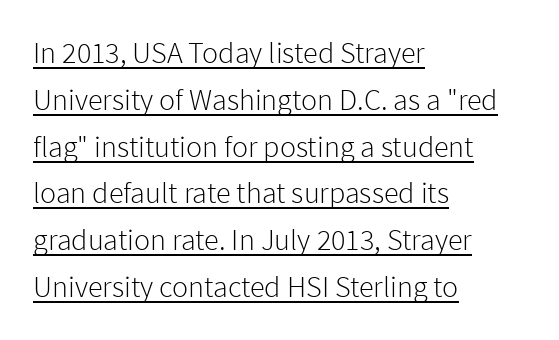
Are there feet on the stems? There aren't — it's a sans. Stroke mass is kept to a normal reading level or below. Glyph-to-glyph distance matches everyday printed text. Rows of type keep a routine distance in the vertical direction. The lines in this sample share a left origin and differ only in where they stop.
